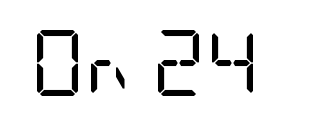
Q: Is the text bold? A: No.
Q: Is the text italic (slanted)? A: No, it is upright.
Q: Is the typeface a serif or a sans-serif typeface? A: Sans-serif.
Q: Is the text underlined? A: No.
Q: Is the spacing between letters normal or unusually wide? A: Normal.
Q: Width (condensed, normal, or wide)? A: Condensed.
Q: Stroke contrast? A: Low.
Q: x-height? A: Large.
